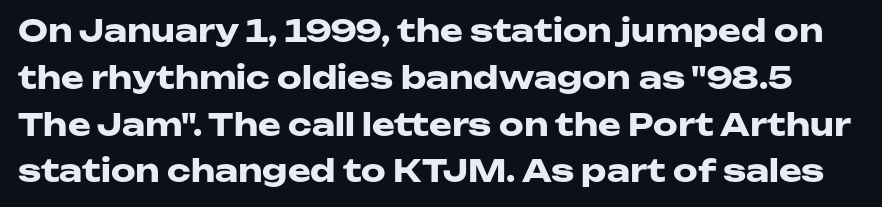
The image shows 31 px heavy, wide sans-serif type, upright; set normal line spacing (1.51x), normal letter spacing, not underlined; low stroke contrast and a medium x-height.
